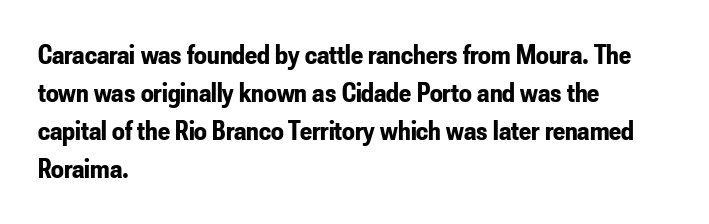
Q: Is the text bold? A: Yes.
Q: Is the text italic (slanted)? A: No, it is upright.
Q: Is the typeface a serif or a sans-serif typeface? A: Sans-serif.
Q: Is the text underlined? A: No.
Q: How is the paragraph aligned? A: Left-aligned.
Q: Is the spacing between letters normal or unusually wide? A: Normal.
Q: Is the spacing between lines tight, normal or loose? A: Normal.
Q: Width (condensed, normal, or wide)? A: Condensed.
Q: Stroke contrast? A: Low.
Q: x-height? A: Small.
Q: Monospaced? A: No.
